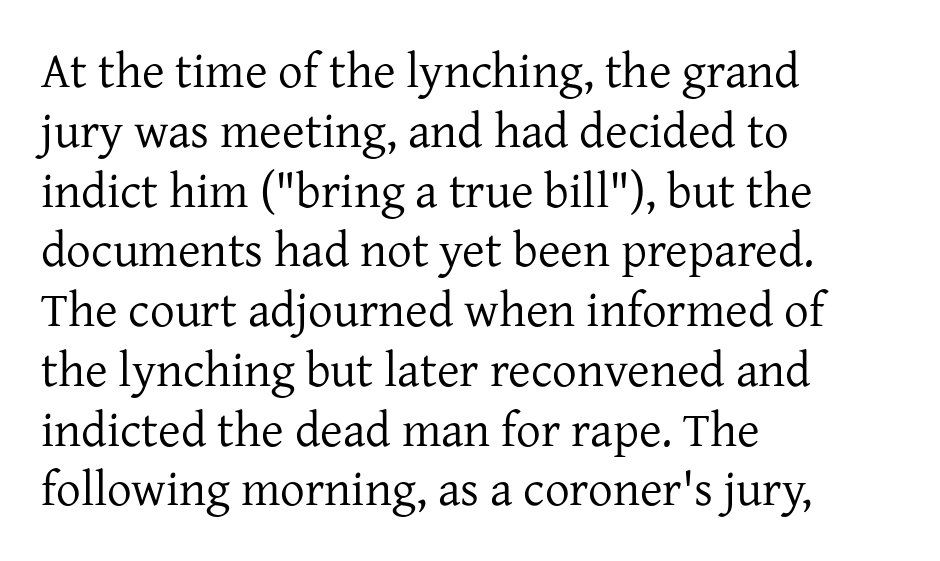
Q: Is the text bold? A: No.
Q: Is the text italic (slanted)? A: No, it is upright.
Q: Is the typeface a serif or a sans-serif typeface? A: Serif.
Q: Is the text underlined? A: No.
Q: How is the paragraph aligned? A: Left-aligned.
Q: Is the spacing between letters normal or unusually wide? A: Normal.
Q: Width (condensed, normal, or wide)? A: Normal.
Q: Stroke contrast? A: Low.
Q: x-height? A: Medium.
Q: Monospaced? A: No.
